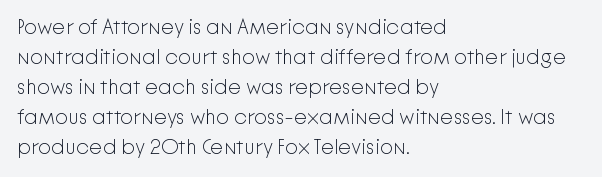
{"italic": "no", "bold": "no", "underline": "no", "align": "left", "line_spacing": "normal", "line_spacing_ratio": 1.43, "letter_spacing": "normal", "letter_spacing_em": 0.0, "glyph_px": 21}
